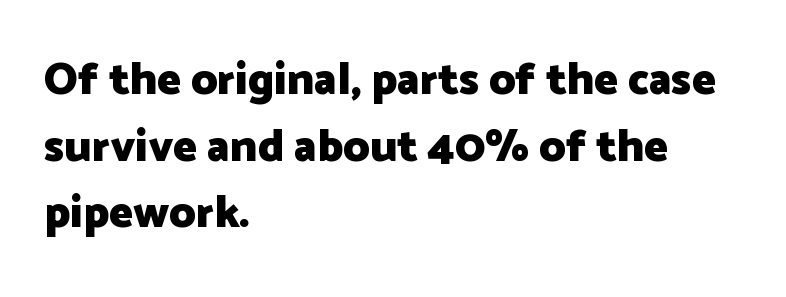
Q: Is the text bold? A: Yes.
Q: Is the text italic (slanted)? A: No, it is upright.
Q: Is the typeface a serif or a sans-serif typeface? A: Sans-serif.
Q: Is the text underlined? A: No.
Q: How is the paragraph aligned? A: Left-aligned.
Q: Is the spacing between letters normal or unusually wide? A: Normal.
Q: Is the spacing between lines tight, normal or loose? A: Normal.
Q: Width (condensed, normal, or wide)? A: Normal.
Q: Stroke contrast? A: Low.
Q: x-height? A: Medium.
Q: Monospaced? A: No.
